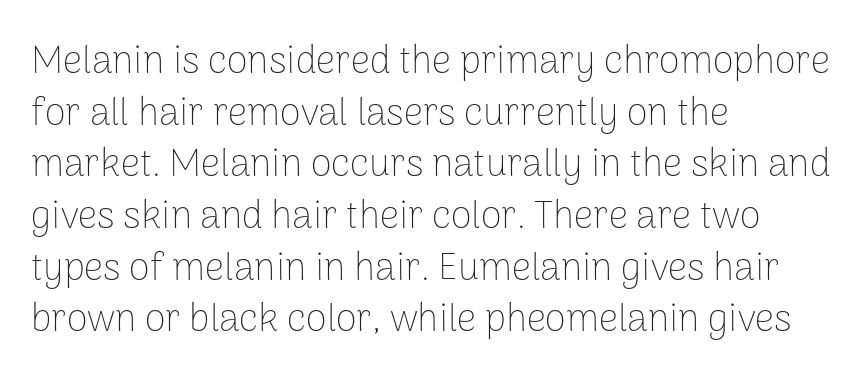
Q: Is the text bold? A: No.
Q: Is the text italic (slanted)? A: No, it is upright.
Q: Is the typeface a serif or a sans-serif typeface? A: Sans-serif.
Q: Is the text underlined? A: No.
Q: How is the paragraph aligned? A: Left-aligned.
Q: Is the spacing between letters normal or unusually wide? A: Normal.
Q: Is the spacing between lines tight, normal or loose? A: Normal.
Q: Width (condensed, normal, or wide)? A: Normal.
Q: Stroke contrast? A: Low.
Q: x-height? A: Medium.
Q: Monospaced? A: No.
